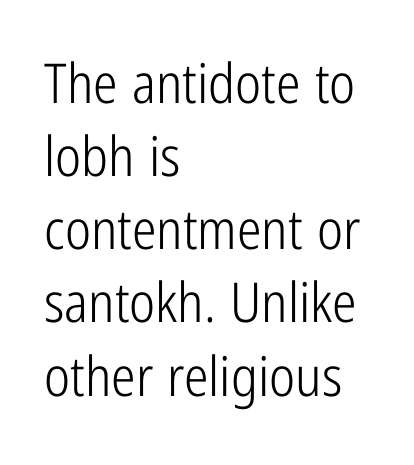
Q: Is the text bold? A: No.
Q: Is the text italic (slanted)? A: No, it is upright.
Q: Is the typeface a serif or a sans-serif typeface? A: Sans-serif.
Q: Is the text underlined? A: No.
Q: How is the paragraph aligned? A: Left-aligned.
Q: Is the spacing between letters normal or unusually wide? A: Normal.
Q: Is the spacing between lines tight, normal or loose? A: Normal.
Q: Width (condensed, normal, or wide)? A: Condensed.
Q: Stroke contrast? A: Low.
Q: x-height? A: Medium.
Q: Monospaced? A: No.
